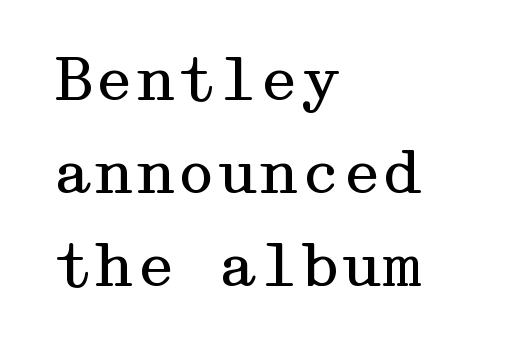
Q: Is the text bold? A: No.
Q: Is the text italic (slanted)? A: No, it is upright.
Q: Is the typeface a serif or a sans-serif typeface? A: Serif.
Q: Is the text underlined? A: No.
Q: How is the paragraph aligned? A: Left-aligned.
Q: Is the spacing between letters normal or unusually wide? A: Normal.
Q: Is the spacing between lines tight, normal or loose? A: Normal.
Q: Width (condensed, normal, or wide)? A: Wide.
Q: Stroke contrast? A: Medium.
Q: x-height? A: Medium.
